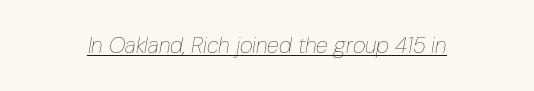
The image shows 22 px text type, italic (leaning right); set normal letter spacing, underlined.
